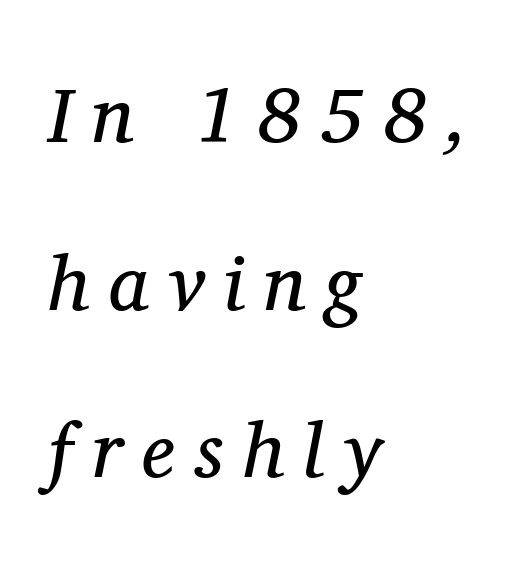
The image shows 78 px regular-weight serif type, italic (leaning right); set left-aligned, loose line spacing (2.15x), unusually wide letter spacing (+0.25 em), not underlined; medium stroke contrast and a medium x-height.
